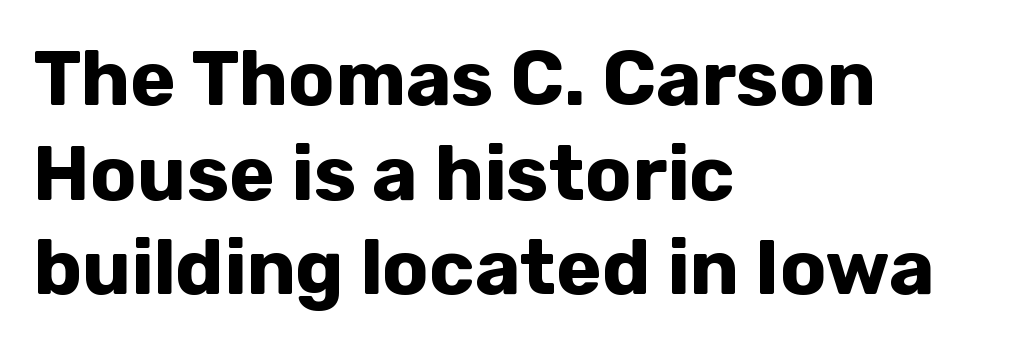
The image shows 77 px bold sans-serif type, upright; set left-aligned, line spacing 1.23x, normal letter spacing, not underlined; low stroke contrast and a medium x-height.
